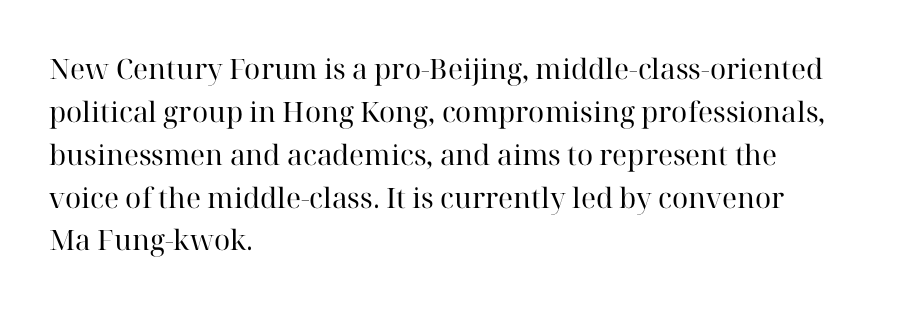
Compared with typical body copy, the letter spacing here is the same. A typesetter would call this leading conventional body-copy spacing. No chunkiness to these letters — they're not bold. These lines are rendered in a variable-pitch font. Line starts are locked; line ends wander. A roman cut, with each character standing at attention.
